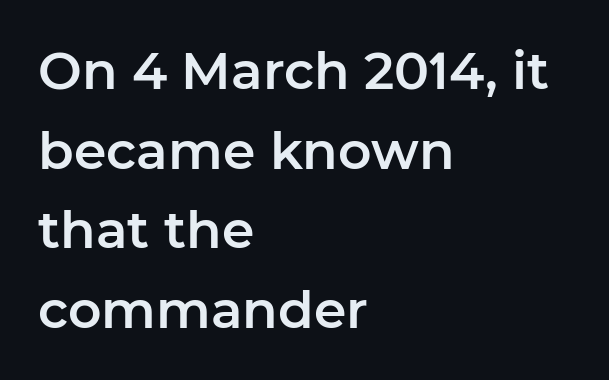
Q: Is the text italic (slanted)? A: No, it is upright.
Q: Is the typeface a serif or a sans-serif typeface? A: Sans-serif.
Q: Is the text underlined? A: No.
Q: How is the paragraph aligned? A: Left-aligned.
Q: Is the spacing between letters normal or unusually wide? A: Normal.
Q: Is the spacing between lines tight, normal or loose? A: Normal.
Q: Width (condensed, normal, or wide)? A: Normal.
Q: Stroke contrast? A: Low.
Q: x-height? A: Medium.
Q: Monospaced? A: No.
